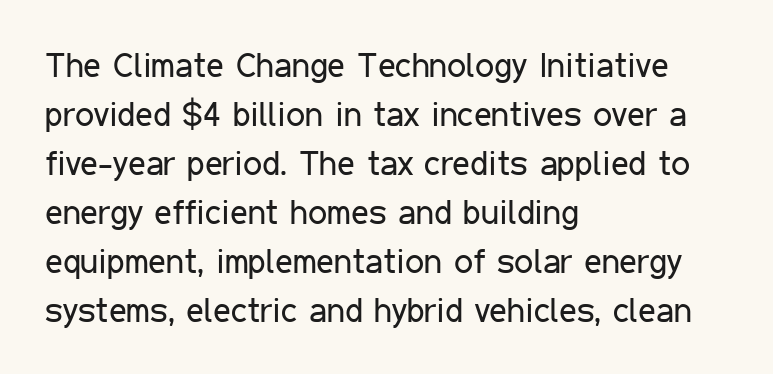
The image shows 34 px regular-weight, condensed sans-serif type, upright; set left-aligned, normal line spacing (1.44x), normal letter spacing, not underlined; low stroke contrast and a medium x-height.
